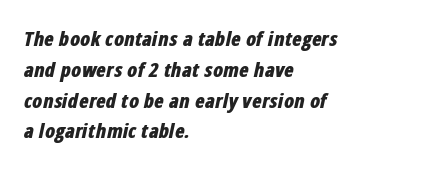
{"italic": "yes", "lean": "right", "slant_degrees": 12, "bold": "yes", "underline": "no", "align": "left", "line_spacing": "normal", "line_spacing_ratio": 1.54, "letter_spacing": "normal", "letter_spacing_em": 0.0, "glyph_px": 20}
